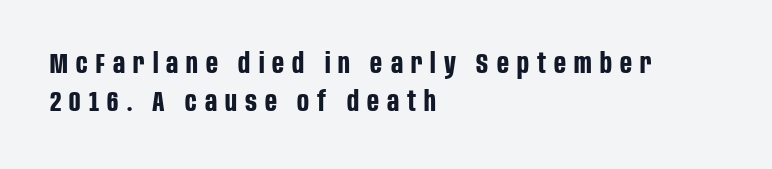
Q: Is the text bold? A: Yes.
Q: Is the text italic (slanted)? A: No, it is upright.
Q: Is the typeface a serif or a sans-serif typeface? A: Sans-serif.
Q: Is the text underlined? A: No.
Q: How is the paragraph aligned? A: Left-aligned.
Q: Is the spacing between letters normal or unusually wide? A: Unusually wide.
Q: Is the spacing between lines tight, normal or loose? A: Normal.
Q: Width (condensed, normal, or wide)? A: Condensed.
Q: Stroke contrast? A: Low.
Q: x-height? A: Large.
Q: Monospaced? A: No.
